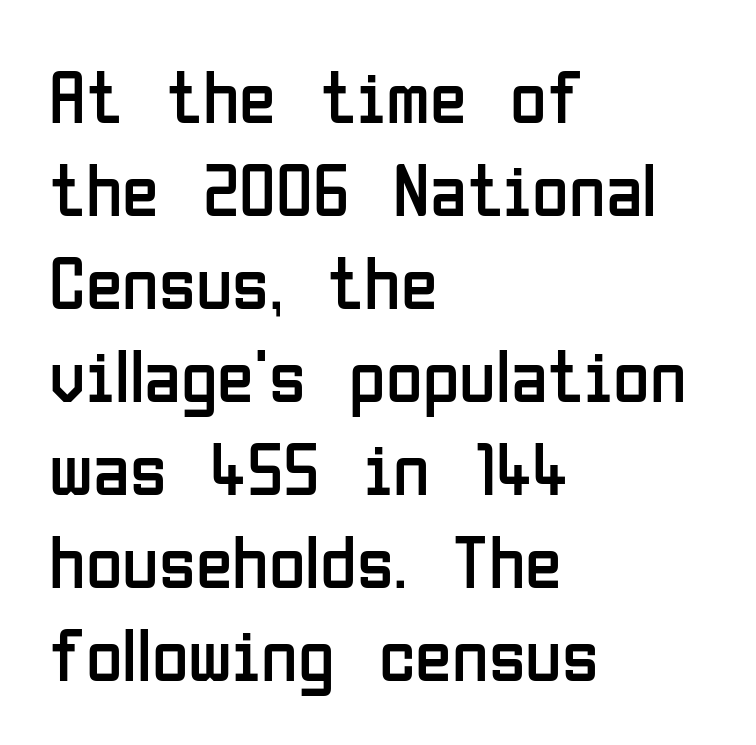
The image shows 75 px regular-weight, condensed sans-serif type, upright; set left-aligned, line spacing 1.24x, normal letter spacing, not underlined; low stroke contrast and a medium x-height.
